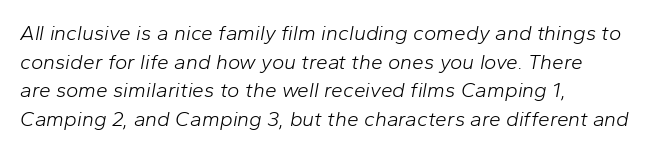
These lines sit exactly where default settings would place them. If you drew a line through each stem, it would be angled. The horizontal fit of the characters is conventional and even. A student would call this left alignment; a typographer would say flush left, rag right. Quick note: underline off.
